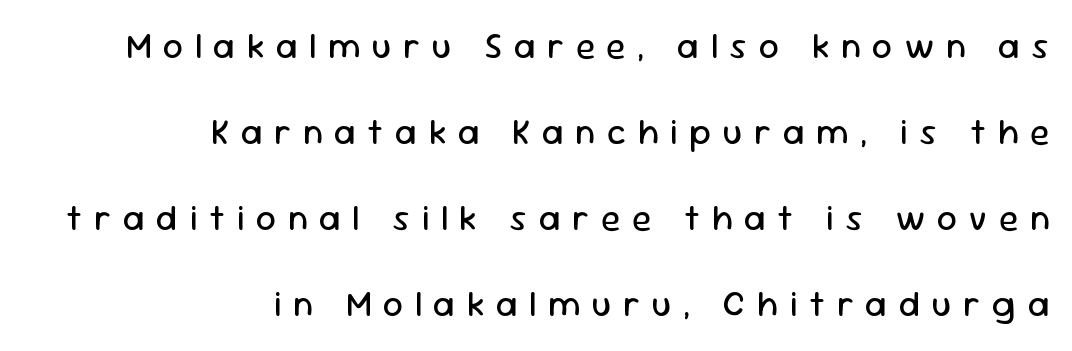
There is plenty of visible air inserted between adjacent glyphs. Clear beneath every line of the passage. Serif or sans? Sans — the stroke terminals are bare. Each line ends at the same right margin while the left side varies. Leading: increased.
